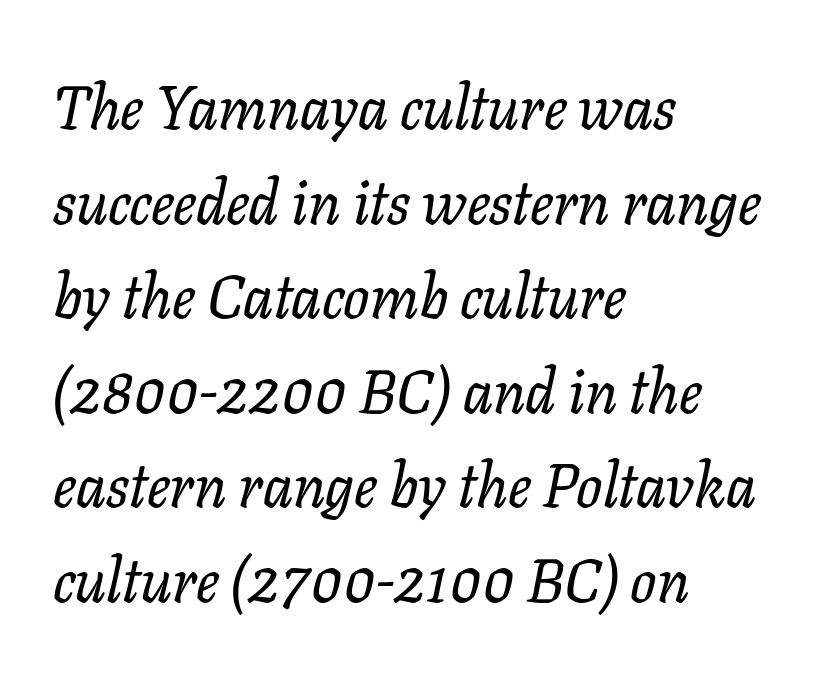
The image shows 61 px serif type, italic (leaning right); set left-aligned, normal line spacing (1.55x), normal letter spacing, not underlined; low stroke contrast and a medium x-height.
